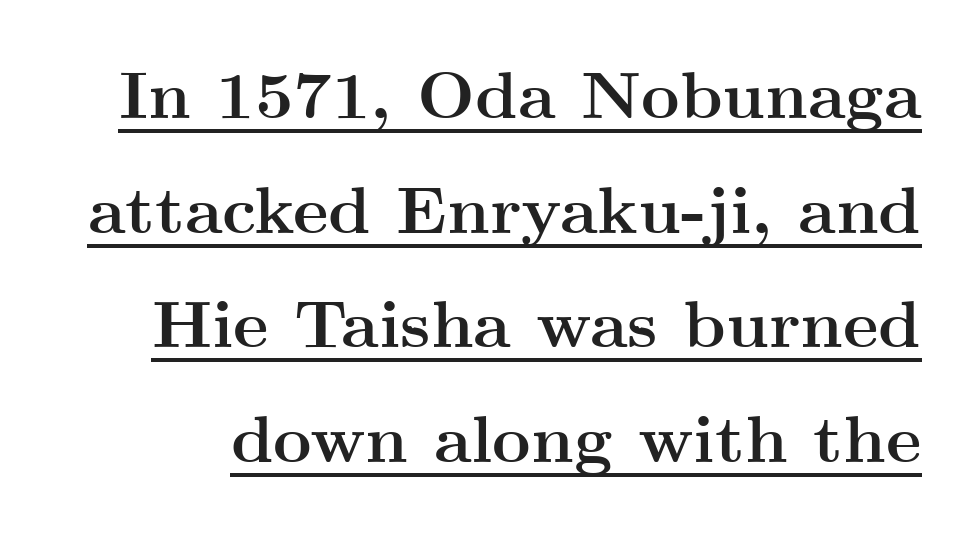
Q: Is the text bold? A: Yes.
Q: Is the text italic (slanted)? A: No, it is upright.
Q: Is the typeface a serif or a sans-serif typeface? A: Serif.
Q: Is the text underlined? A: Yes.
Q: Is the spacing between letters normal or unusually wide? A: Normal.
Q: Width (condensed, normal, or wide)? A: Wide.
Q: Stroke contrast? A: Medium.
Q: x-height? A: Small.
Q: Monospaced? A: No.
